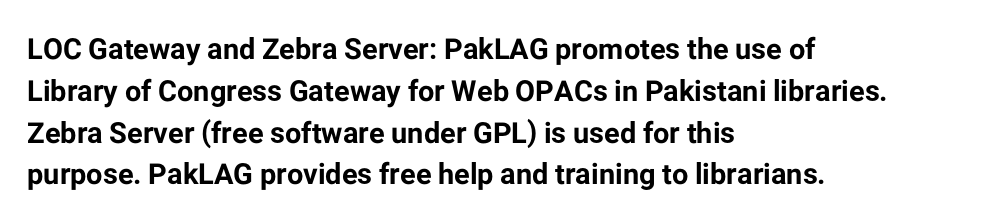
Q: Is the text bold? A: Yes.
Q: Is the text italic (slanted)? A: No, it is upright.
Q: Is the typeface a serif or a sans-serif typeface? A: Sans-serif.
Q: Is the text underlined? A: No.
Q: How is the paragraph aligned? A: Left-aligned.
Q: Is the spacing between letters normal or unusually wide? A: Normal.
Q: Is the spacing between lines tight, normal or loose? A: Normal.
Q: Width (condensed, normal, or wide)? A: Normal.
Q: Stroke contrast? A: Low.
Q: x-height? A: Medium.
Q: Monospaced? A: No.
